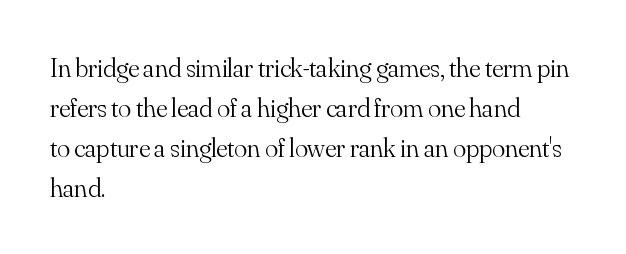
Q: Is the text bold? A: No.
Q: Is the text italic (slanted)? A: No, it is upright.
Q: Is the text underlined? A: No.
Q: How is the paragraph aligned? A: Left-aligned.
Q: Is the spacing between letters normal or unusually wide? A: Normal.
Q: Is the spacing between lines tight, normal or loose? A: Normal.
